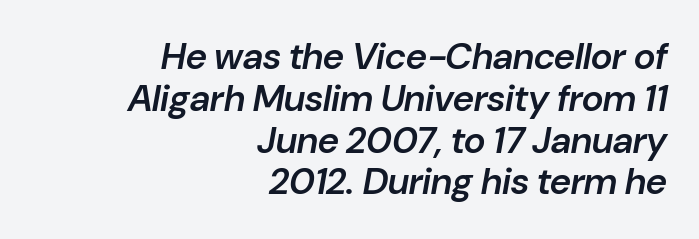
{"italic": "yes", "lean": "right", "slant_degrees": 10, "bold": "semi", "weight": "semibold", "width": "normal", "stroke_contrast": "low", "x_height": "medium", "monospaced": "no", "underline": "no", "align": "right", "line_spacing": "tight", "line_spacing_ratio": 1.13, "letter_spacing": "normal", "letter_spacing_em": 0.0, "glyph_px": 37}
